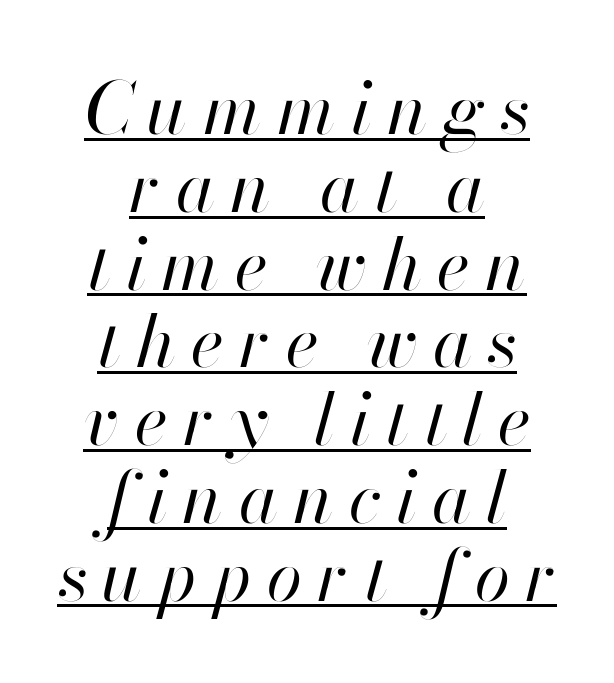
{"italic": "yes", "lean": "right", "slant_degrees": 13, "bold": "no", "weight": "regular", "width": "normal", "stroke_contrast": "high", "x_height": "small", "monospaced": "no", "underline": "yes", "align": "center", "line_spacing": "tight", "line_spacing_ratio": 1.08, "letter_spacing": "wide", "letter_spacing_em": 0.21, "glyph_px": 72}
